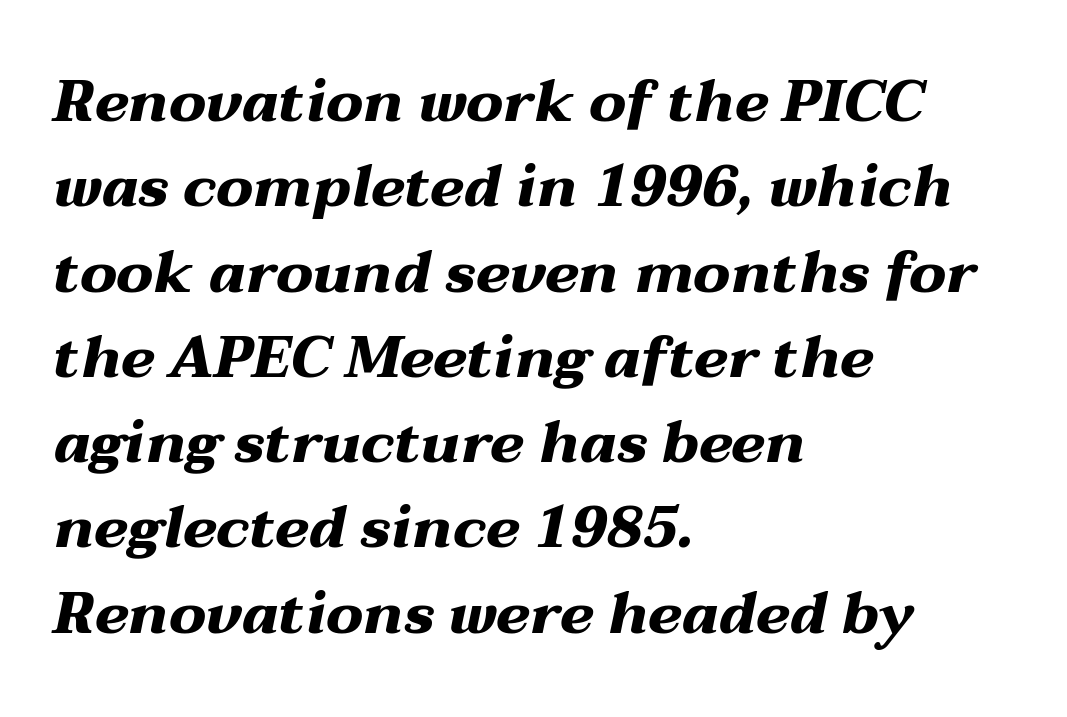
Words float on clear page, feet unadorned. The paragraph has a hard left edge and a soft right edge. Chunky letters — that's bold for sure. Tracking value appears to be zero — textbook default spacing. Observe the lean: these are italic letterforms. The passage shown is typed in a proportional face where columns would drift.
